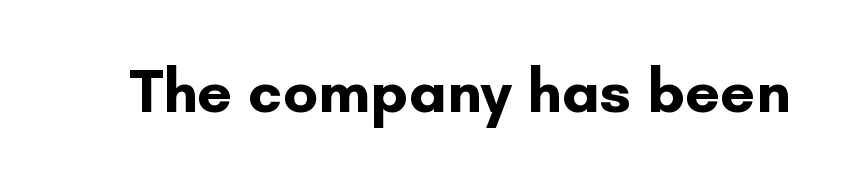
The image shows 62 px bold sans-serif type, upright; set normal letter spacing, not underlined; low stroke contrast and a small x-height.
